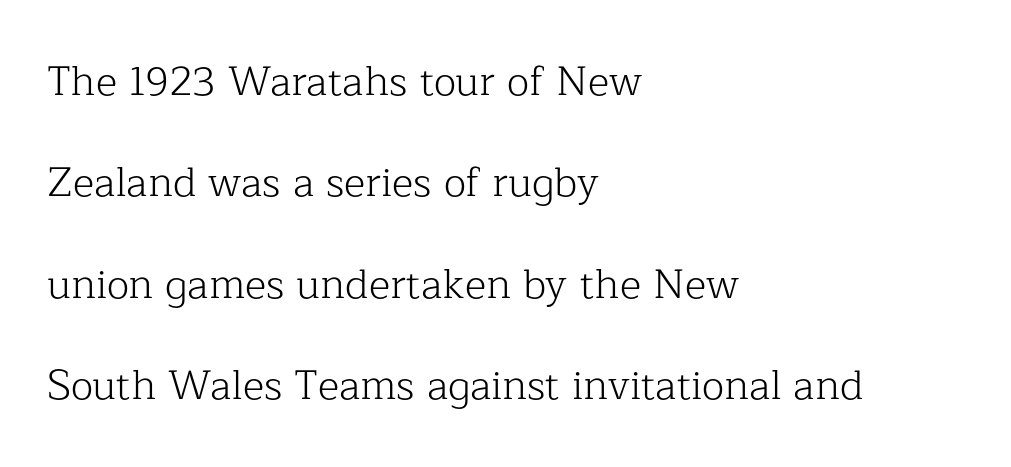
Q: Is the text bold? A: No.
Q: Is the text italic (slanted)? A: No, it is upright.
Q: Is the typeface a serif or a sans-serif typeface? A: Serif.
Q: Is the text underlined? A: No.
Q: How is the paragraph aligned? A: Left-aligned.
Q: Is the spacing between letters normal or unusually wide? A: Normal.
Q: Is the spacing between lines tight, normal or loose? A: Loose.
Q: Width (condensed, normal, or wide)? A: Normal.
Q: Stroke contrast? A: Low.
Q: x-height? A: Medium.
Q: Monospaced? A: No.
